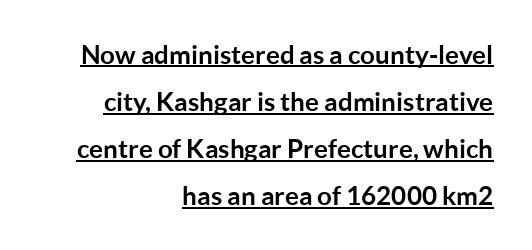
Q: Is the text bold? A: Yes.
Q: Is the text italic (slanted)? A: No, it is upright.
Q: Is the text underlined? A: Yes.
Q: How is the paragraph aligned? A: Right-aligned.
Q: Is the spacing between letters normal or unusually wide? A: Normal.
